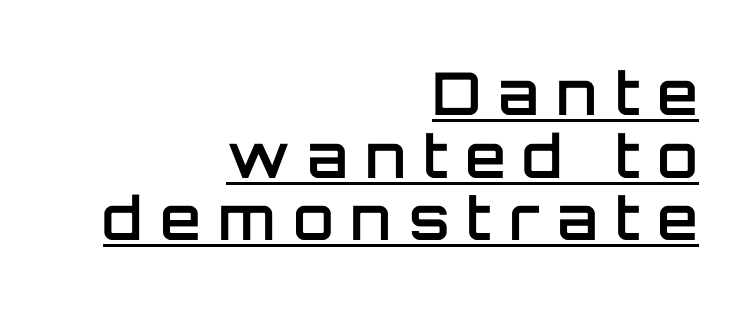
The image shows 59 px semibold sans-serif type, upright; set right-aligned, tight line spacing (1.06x), unusually wide letter spacing (+0.29 em), underlined; low stroke contrast and a large x-height.
